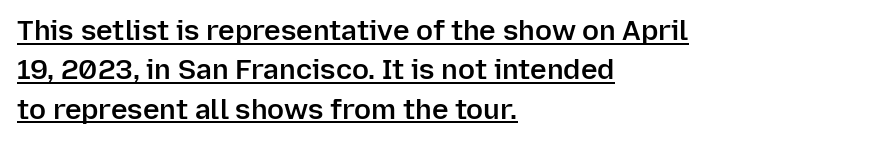
{"serif": "no", "italic": "no", "bold": "semi", "weight": "semibold", "width": "normal", "stroke_contrast": "low", "x_height": "medium", "monospaced": "no", "underline": "yes", "align": "left", "line_spacing": "normal", "line_spacing_ratio": 1.41, "letter_spacing": "normal", "letter_spacing_em": 0.0, "glyph_px": 28}
